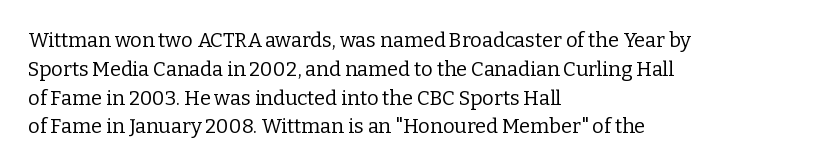
Q: Is the text bold? A: No.
Q: Is the text italic (slanted)? A: No, it is upright.
Q: Is the text underlined? A: No.
Q: How is the paragraph aligned? A: Left-aligned.
Q: Is the spacing between letters normal or unusually wide? A: Normal.
Q: Is the spacing between lines tight, normal or loose? A: Normal.
